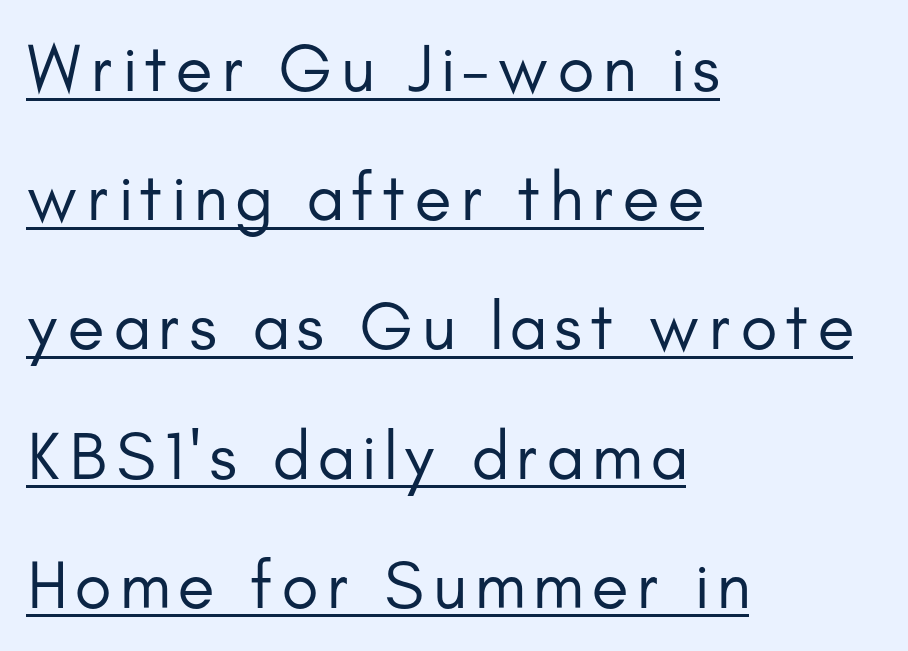
Underlined type. The vertical gap from one line to the next is large. Quick note: not italic, upright. Is this a fixed-width face? No — the glyphs have proportional, varying widths.
